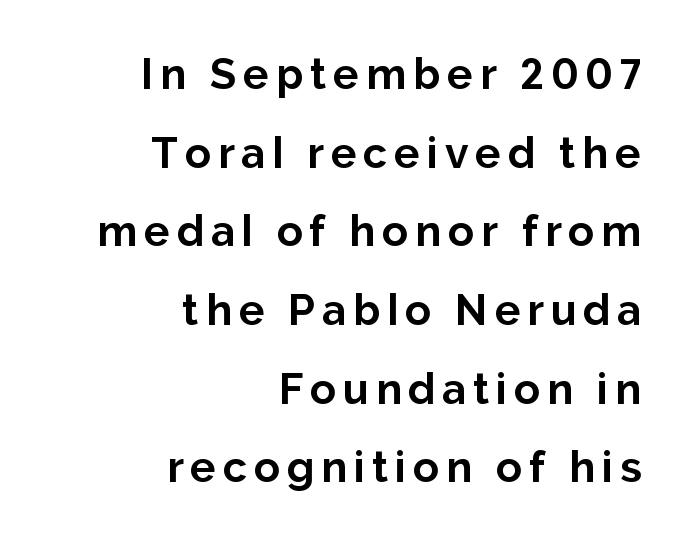
Q: Is the text bold? A: Yes.
Q: Is the text italic (slanted)? A: No, it is upright.
Q: Is the typeface a serif or a sans-serif typeface? A: Sans-serif.
Q: Is the text underlined? A: No.
Q: How is the paragraph aligned? A: Right-aligned.
Q: Width (condensed, normal, or wide)? A: Normal.
Q: Stroke contrast? A: Low.
Q: x-height? A: Medium.
Q: Monospaced? A: No.
